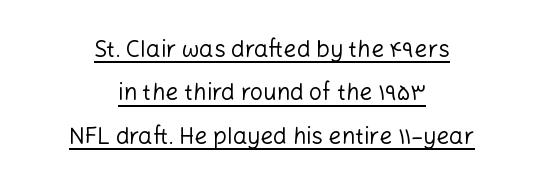
The specimen includes a rule beneath the text block's lines. A quiet, ordinary-to-light weight characterises the typeface. This sample uses an upright cut, with every glyph sitting square on the baseline. Caption: multi-line text, centered on the measure. Does extra space separate the letters? No, they use regular spacing.
